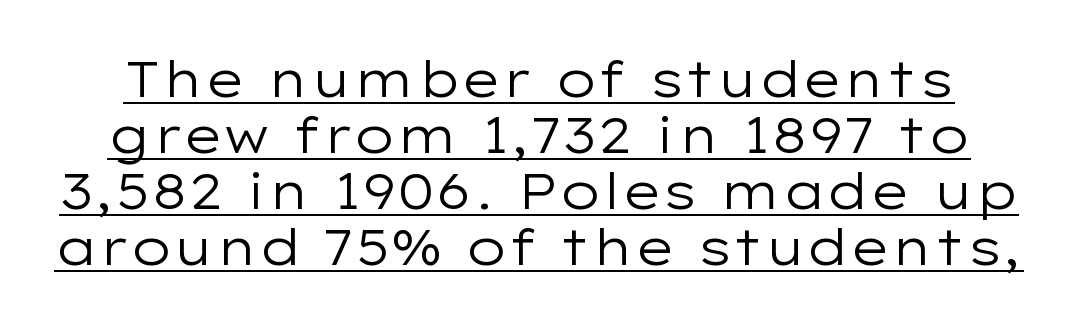
Q: Is the text bold? A: No.
Q: Is the text italic (slanted)? A: No, it is upright.
Q: Is the typeface a serif or a sans-serif typeface? A: Sans-serif.
Q: Is the text underlined? A: Yes.
Q: Is the spacing between letters normal or unusually wide? A: Normal.
Q: Is the spacing between lines tight, normal or loose? A: Tight.
Q: Width (condensed, normal, or wide)? A: Wide.
Q: Stroke contrast? A: Low.
Q: x-height? A: Medium.
Q: Monospaced? A: No.
